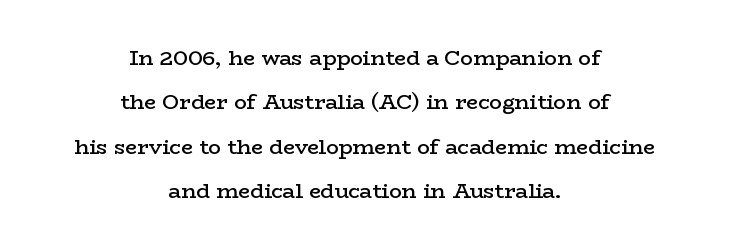
{"italic": "no", "bold": "semi", "underline": "no", "align": "center", "line_spacing": "loose", "line_spacing_ratio": 2.11, "letter_spacing": "normal", "letter_spacing_em": 0.0, "glyph_px": 21}
